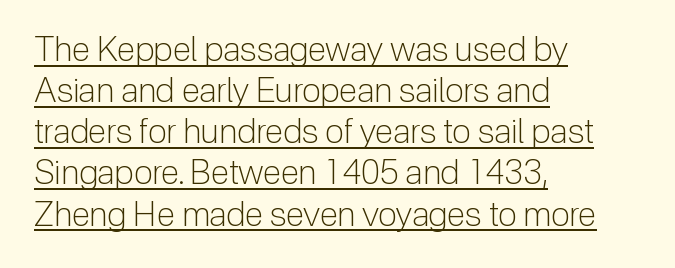
Nope, no serifs anywhere on these letters. Every row of glyphs begins at an identical x-position on the left. Heft: none added — not bold. Notice how the stems are strictly vertical — no italics here.
